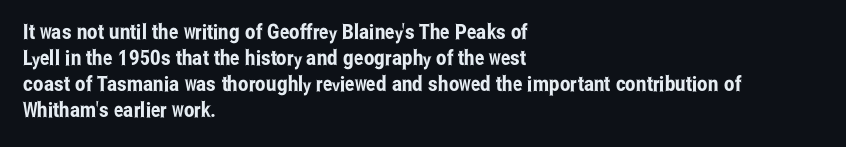
{"italic": "no", "underline": "no", "align": "left", "line_spacing_ratio": 1.24, "letter_spacing": "normal", "letter_spacing_em": 0.0, "glyph_px": 21}
